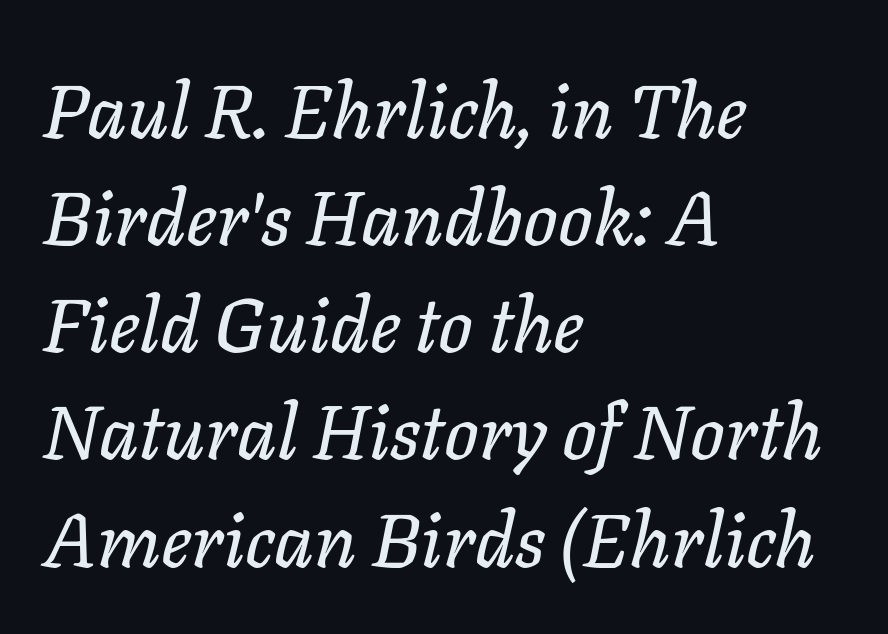
Q: Is the text italic (slanted)? A: Yes, it leans right by about 11 degrees.
Q: Is the text underlined? A: No.
Q: How is the paragraph aligned? A: Left-aligned.
Q: Is the spacing between letters normal or unusually wide? A: Normal.
Q: Is the spacing between lines tight, normal or loose? A: Normal.
Q: Width (condensed, normal, or wide)? A: Normal.
Q: Stroke contrast? A: Low.
Q: x-height? A: Medium.
Q: Monospaced? A: No.
